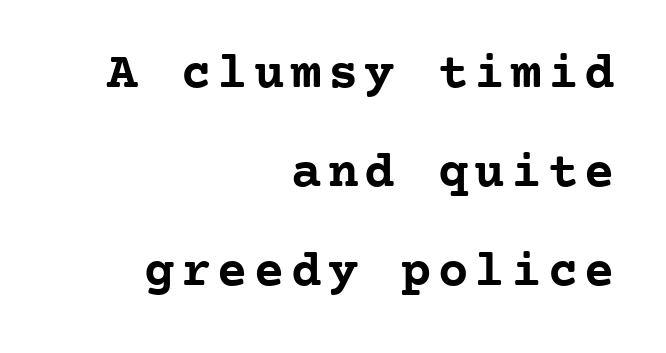
Q: Is the text bold? A: Yes.
Q: Is the text italic (slanted)? A: No, it is upright.
Q: Is the typeface a serif or a sans-serif typeface? A: Serif.
Q: Is the text underlined? A: No.
Q: How is the paragraph aligned? A: Right-aligned.
Q: Is the spacing between lines tight, normal or loose? A: Loose.
Q: Width (condensed, normal, or wide)? A: Normal.
Q: Stroke contrast? A: Low.
Q: x-height? A: Medium.
Q: Monospaced? A: Yes.
